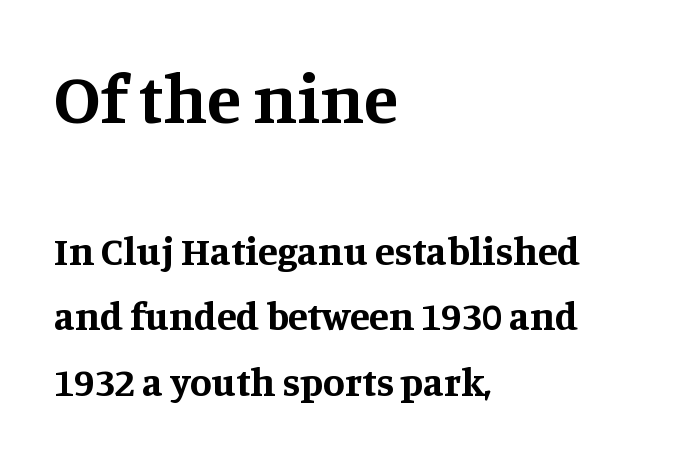
{"serif": "yes", "italic": "no", "bold": "yes", "weight": "bold", "width": "normal", "stroke_contrast": "medium", "x_height": "large", "monospaced": "no", "underline": "no", "align": "left", "line_spacing": "normal", "line_spacing_ratio": 1.64, "letter_spacing": "normal", "letter_spacing_em": 0.0, "larger_block": "first", "size_ratio": 1.75, "glyph_px": 70}
